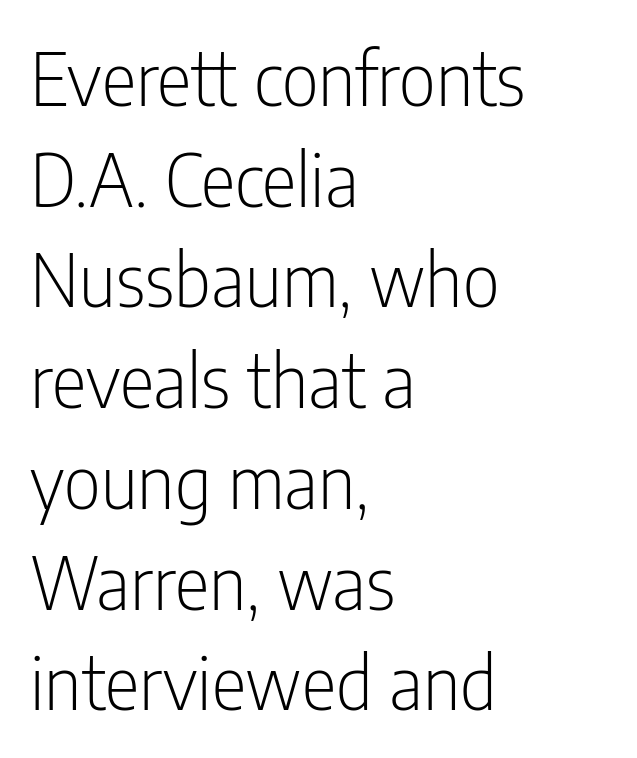
{"serif": "no", "italic": "no", "bold": "no", "weight": "light", "width": "condensed", "stroke_contrast": "low", "x_height": "medium", "monospaced": "no", "underline": "no", "align": "left", "line_spacing": "normal", "line_spacing_ratio": 1.38, "letter_spacing": "normal", "letter_spacing_em": 0.0, "glyph_px": 73}
